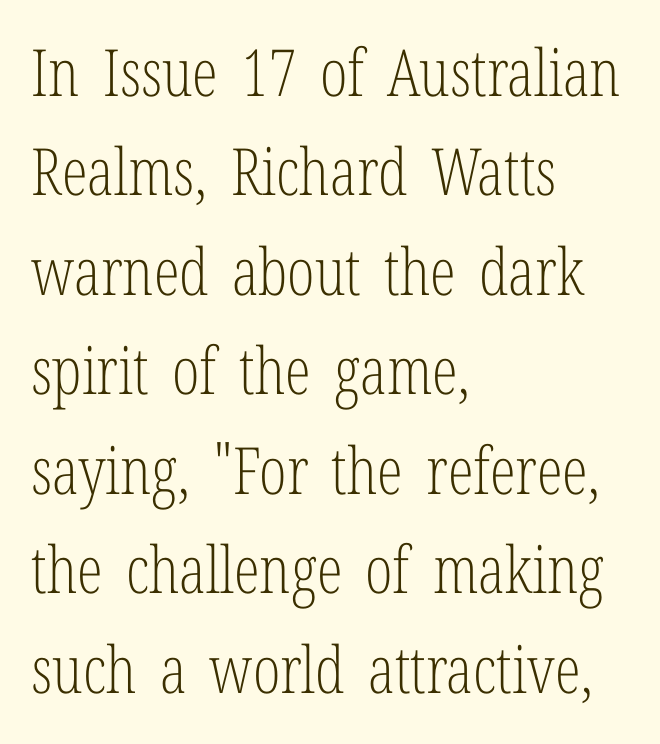
{"serif": "yes", "italic": "no", "bold": "no", "weight": "light", "width": "condensed", "stroke_contrast": "low", "x_height": "medium", "monospaced": "no", "underline": "no", "align": "left", "line_spacing": "normal", "line_spacing_ratio": 1.53, "letter_spacing": "normal", "letter_spacing_em": 0.0, "glyph_px": 65}
